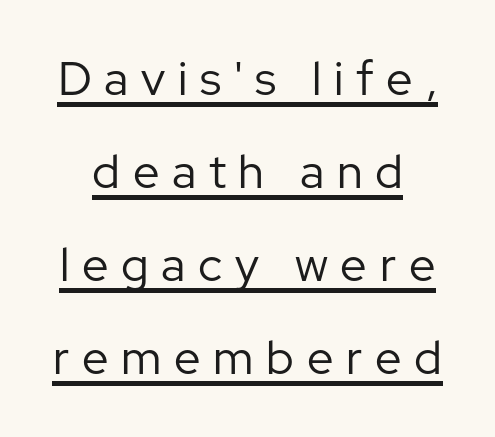
Q: Is the text bold? A: No.
Q: Is the text italic (slanted)? A: No, it is upright.
Q: Is the typeface a serif or a sans-serif typeface? A: Sans-serif.
Q: Is the text underlined? A: Yes.
Q: Is the spacing between letters normal or unusually wide? A: Unusually wide.
Q: Is the spacing between lines tight, normal or loose? A: Loose.
Q: Width (condensed, normal, or wide)? A: Normal.
Q: Stroke contrast? A: Low.
Q: x-height? A: Medium.
Q: Monospaced? A: No.
